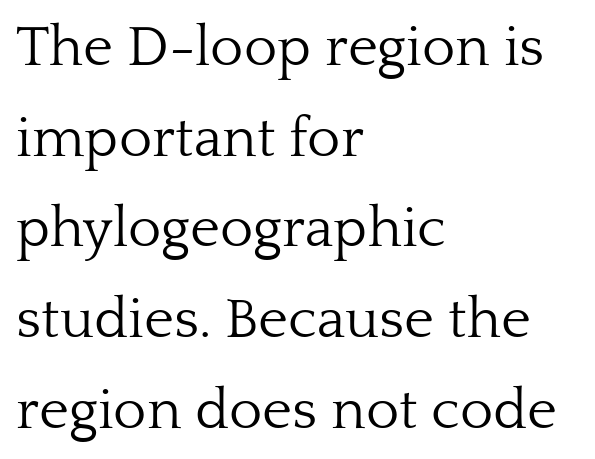
How are the letters spaced? Ordinarily, with no added tracking. Does the lettering tilt? It doesn't — this is upright. Casual observation: everything's shoved over to the left. The gap between lines stays unmarked. Note: serifs present on the glyphs. Looks like regular typesetting: each glyph gets only the width it needs.
